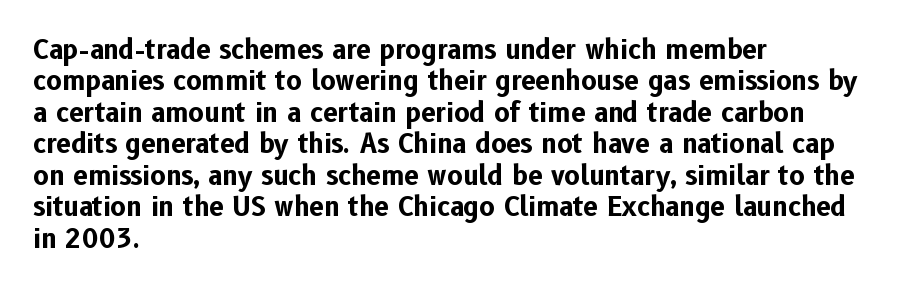
Posture: straight, roman, zero tilt. A student would call this left alignment; a typographer would say flush left, rag right. Rule under the text: the space is simply empty. Between one letter and the next there's only the usual sliver of space. Plenty of ink on the page — the face is bold.
